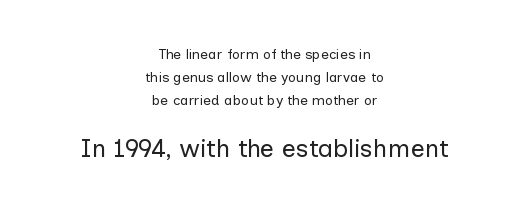
Q: Is the text bold? A: No.
Q: Is the text italic (slanted)? A: No, it is upright.
Q: Is the text underlined? A: No.
Q: How is the paragraph aligned? A: Centered.
Q: Is the spacing between letters normal or unusually wide? A: Normal.
Q: Is the spacing between lines tight, normal or loose? A: Normal.
Q: Which block of text is set in a larger size, the first (top) or the second (bottom)? A: The second (bottom) one.
